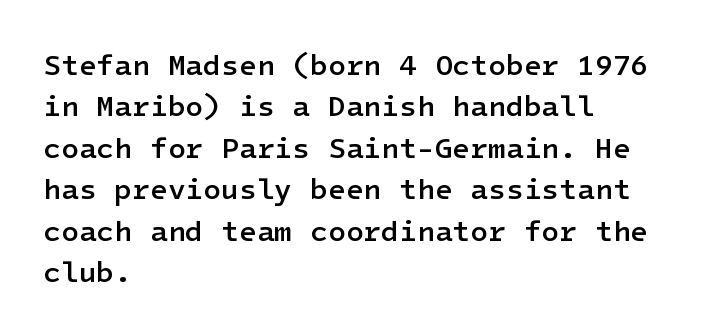
A typesetter would call this leading conventional body-copy spacing. The passage is arranged the way most books set body copy — flush left. The area under the type is left untouched. Between one letter and the next there's only the usual sliver of space. What kind of face is this? One without serifs — a sans.
